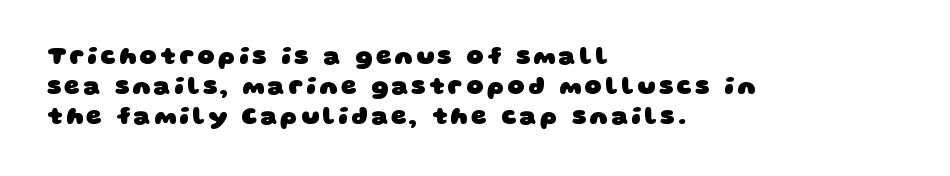
The image shows 24 px bold type; set left-aligned, normal line spacing (1.25x), not underlined.
